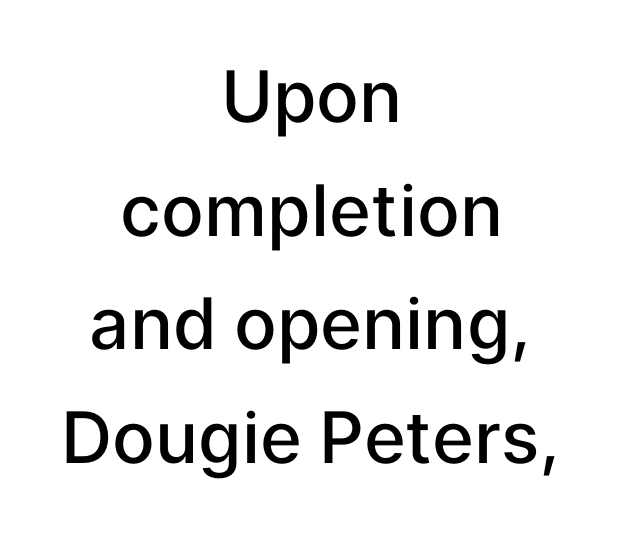
{"serif": "no", "italic": "no", "bold": "semi", "weight": "semibold", "width": "normal", "stroke_contrast": "low", "x_height": "medium", "monospaced": "no", "underline": "no", "align": "center", "line_spacing": "normal", "line_spacing_ratio": 1.6, "letter_spacing": "normal", "letter_spacing_em": 0.0, "glyph_px": 71}
